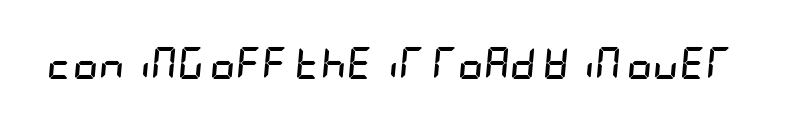
Q: Is the text bold? A: Yes.
Q: Is the text italic (slanted)? A: Yes, it leans right by about 5 degrees.
Q: Is the text underlined? A: No.
Q: Is the spacing between letters normal or unusually wide? A: Normal.
Q: Width (condensed, normal, or wide)? A: Condensed.
Q: Stroke contrast? A: Low.
Q: x-height? A: Large.
